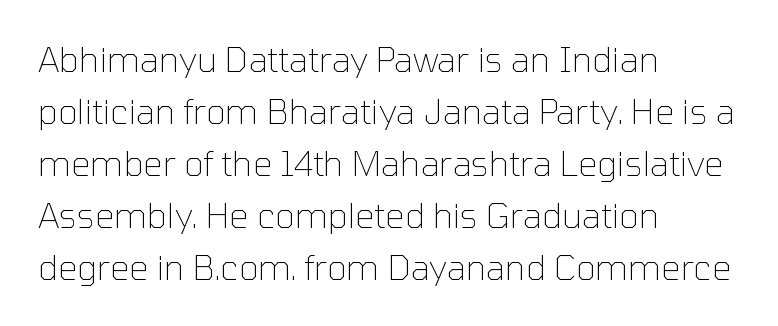
Q: Is the text bold? A: No.
Q: Is the text italic (slanted)? A: No, it is upright.
Q: Is the typeface a serif or a sans-serif typeface? A: Sans-serif.
Q: Is the text underlined? A: No.
Q: How is the paragraph aligned? A: Left-aligned.
Q: Is the spacing between letters normal or unusually wide? A: Normal.
Q: Is the spacing between lines tight, normal or loose? A: Normal.
Q: Width (condensed, normal, or wide)? A: Normal.
Q: Stroke contrast? A: Low.
Q: x-height? A: Medium.
Q: Monospaced? A: No.
